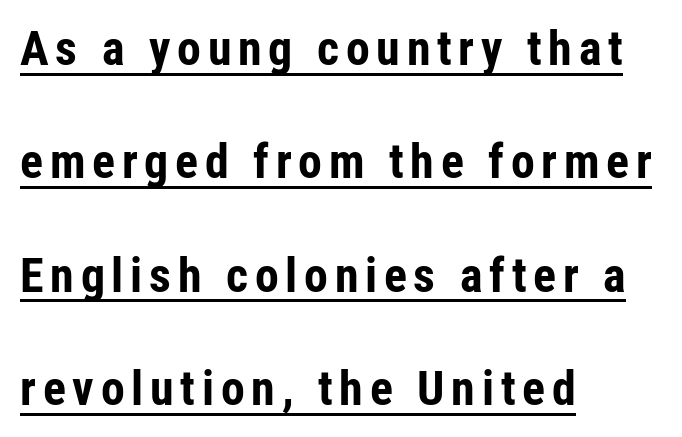
{"serif": "no", "italic": "no", "bold": "yes", "weight": "bold", "width": "condensed", "stroke_contrast": "low", "x_height": "medium", "monospaced": "no", "underline": "yes", "align": "left", "line_spacing": "loose", "line_spacing_ratio": 2.36, "glyph_px": 48}
